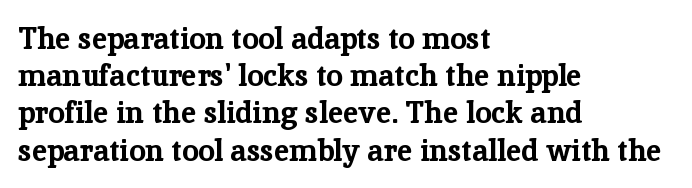
The image shows 30 px bold serif type, upright; set left-aligned, line spacing 1.24x, normal letter spacing, not underlined; low stroke contrast and a medium x-height.
